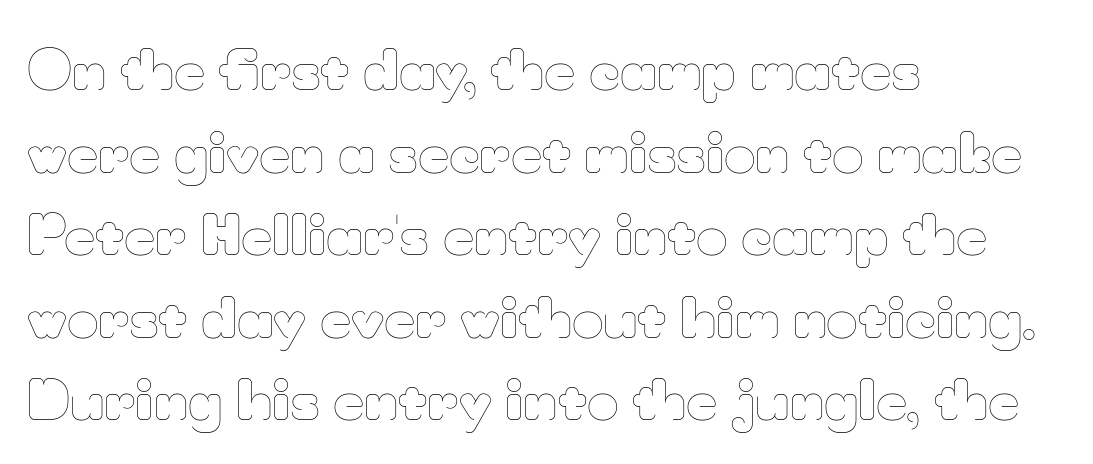
Q: Is the text bold? A: No.
Q: Is the text italic (slanted)? A: No, it is upright.
Q: Is the text underlined? A: No.
Q: How is the paragraph aligned? A: Left-aligned.
Q: Is the spacing between letters normal or unusually wide? A: Normal.
Q: Is the spacing between lines tight, normal or loose? A: Normal.
Q: Width (condensed, normal, or wide)? A: Normal.
Q: Stroke contrast? A: Low.
Q: x-height? A: Small.
Q: Monospaced? A: No.
